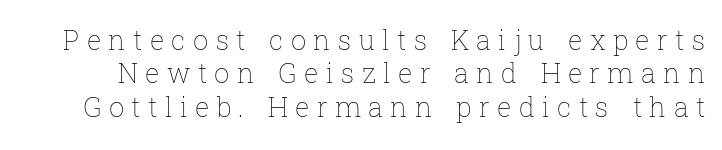
Just letters on the line, the space beneath them empty. It's the straight-up-and-down kind of type. There is plenty of visible air inserted between adjacent glyphs. The font sits on the lighter half of the weight spectrum, regular included.
